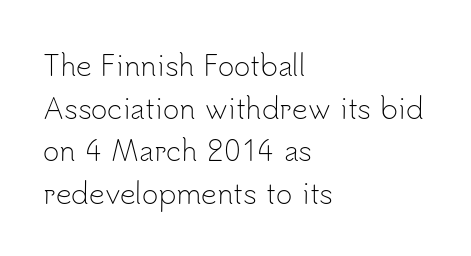
The image shows 28 px light sans-serif type, upright; set left-aligned, normal line spacing (1.52x), normal letter spacing, not underlined; low stroke contrast and a small x-height.
